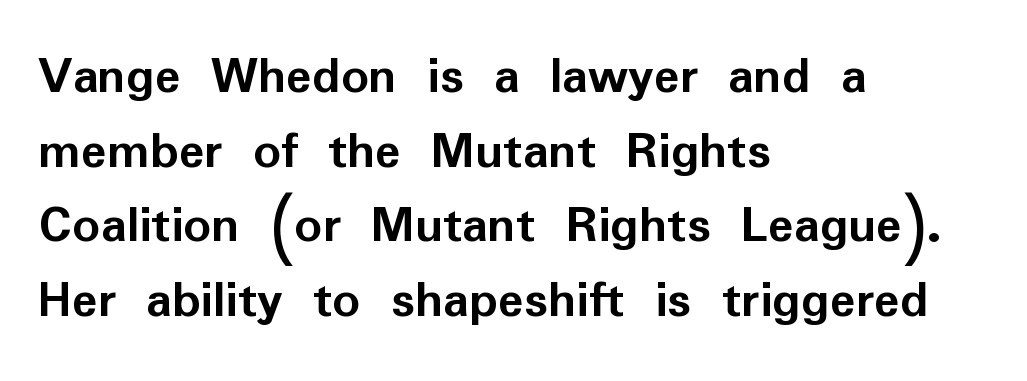
{"serif": "no", "italic": "no", "bold": "yes", "weight": "semibold", "width": "normal", "stroke_contrast": "low", "x_height": "medium", "monospaced": "no", "underline": "no", "align": "left", "line_spacing": "normal", "line_spacing_ratio": 1.38, "letter_spacing": "normal", "letter_spacing_em": 0.0, "glyph_px": 54}
